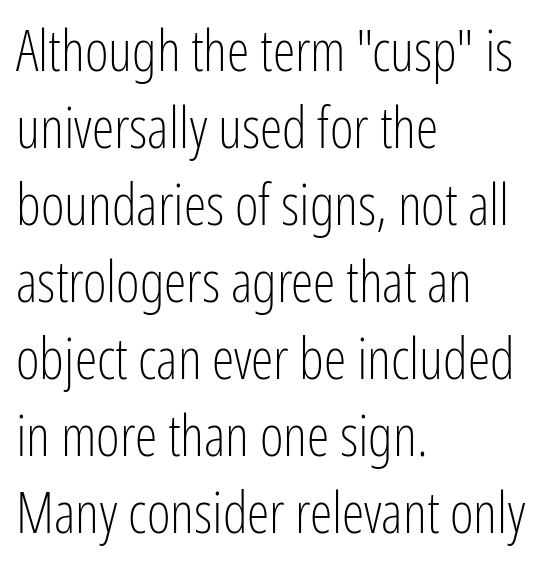
{"serif": "no", "italic": "no", "bold": "no", "weight": "light", "width": "condensed", "stroke_contrast": "low", "x_height": "medium", "monospaced": "no", "underline": "no", "align": "left", "line_spacing": "normal", "line_spacing_ratio": 1.35, "letter_spacing": "normal", "letter_spacing_em": 0.0, "glyph_px": 57}
